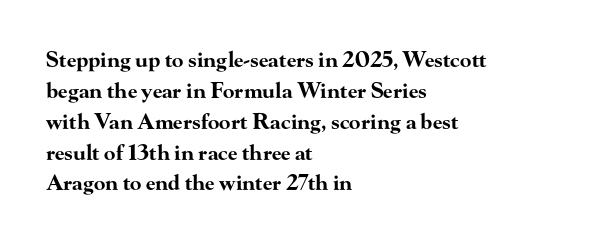
Q: Is the text bold? A: Yes.
Q: Is the text italic (slanted)? A: No, it is upright.
Q: Is the text underlined? A: No.
Q: How is the paragraph aligned? A: Left-aligned.
Q: Is the spacing between letters normal or unusually wide? A: Normal.
Q: Is the spacing between lines tight, normal or loose? A: Normal.
